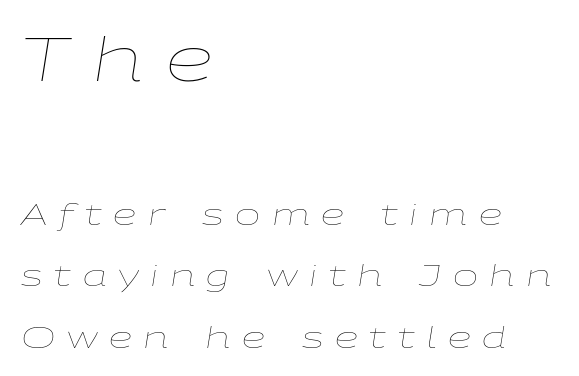
The image shows 61 px thin, wide type, italic (leaning right); set left-aligned, loose line spacing (2.05x), unusually wide letter spacing (+0.39 em), not underlined; the first (top) block is 2.03x larger; low stroke contrast and a medium x-height.
